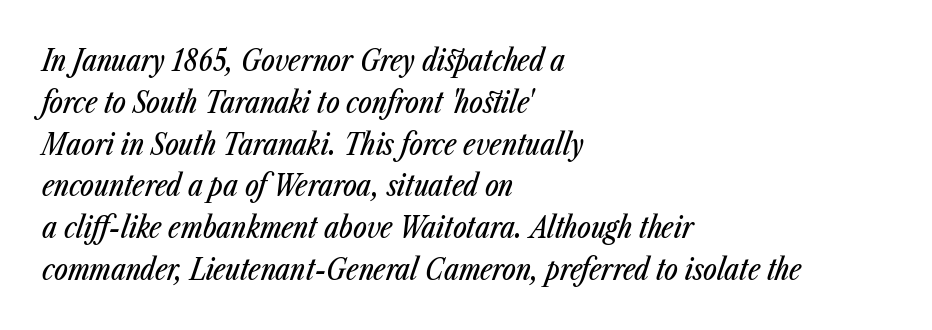
The letters are slanted; this is an italic face. A typesetter would call this proportional, since set widths differ per character. The rows are spaced the way most documents space them. The horizontal fit of the characters is conventional and even. Unmarked baselines from the first word to the last.
